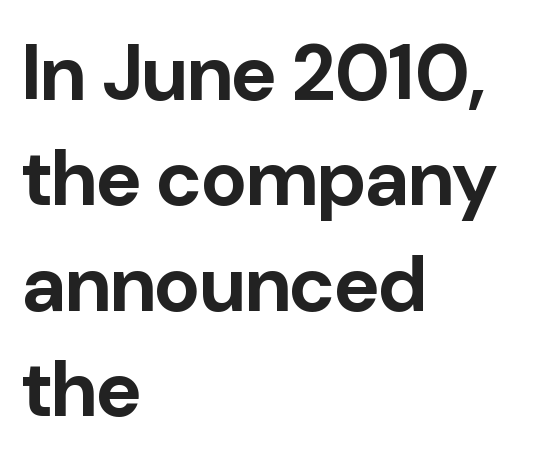
The image shows 78 px bold sans-serif type, upright; set left-aligned, normal line spacing (1.35x), normal letter spacing, not underlined; low stroke contrast and a medium x-height.
